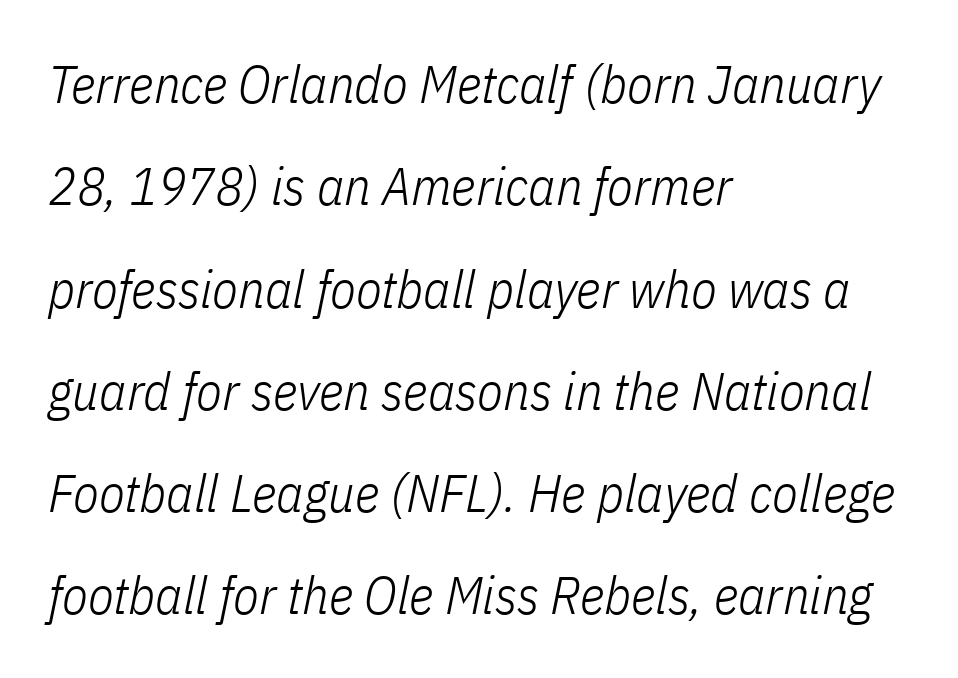
Q: Is the text bold? A: No.
Q: Is the text italic (slanted)? A: Yes, it leans right by about 11 degrees.
Q: Is the text underlined? A: No.
Q: How is the paragraph aligned? A: Left-aligned.
Q: Is the spacing between letters normal or unusually wide? A: Normal.
Q: Is the spacing between lines tight, normal or loose? A: Loose.
Q: Width (condensed, normal, or wide)? A: Condensed.
Q: Stroke contrast? A: Low.
Q: x-height? A: Medium.
Q: Monospaced? A: No.
